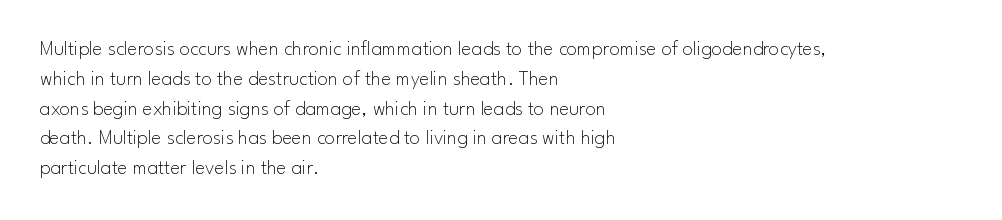
The image shows 21 px text type, upright; set left-aligned, normal line spacing (1.42x), normal letter spacing, not underlined.
